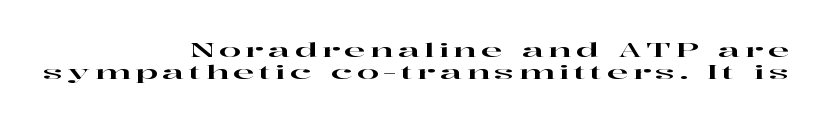
The image shows 20 px text type, upright; set right-aligned, tight line spacing (1.1x), unusually wide letter spacing (+0.22 em), not underlined.
